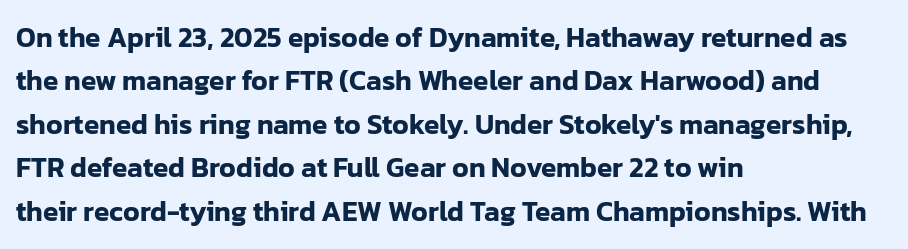
{"serif": "no", "italic": "no", "width": "normal", "stroke_contrast": "low", "x_height": "medium", "monospaced": "no", "underline": "no", "align": "left", "line_spacing": "normal", "line_spacing_ratio": 1.55, "letter_spacing": "normal", "letter_spacing_em": 0.0, "glyph_px": 28}
